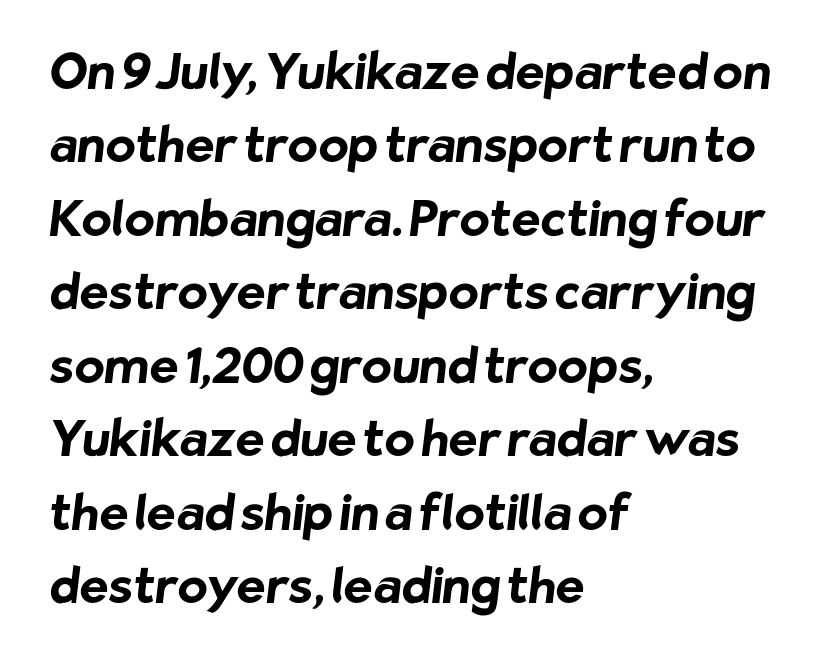
Q: Is the text bold? A: Yes.
Q: Is the typeface a serif or a sans-serif typeface? A: Sans-serif.
Q: Is the text underlined? A: No.
Q: How is the paragraph aligned? A: Left-aligned.
Q: Is the spacing between letters normal or unusually wide? A: Normal.
Q: Is the spacing between lines tight, normal or loose? A: Normal.
Q: Width (condensed, normal, or wide)? A: Normal.
Q: Stroke contrast? A: Low.
Q: x-height? A: Medium.
Q: Monospaced? A: No.
